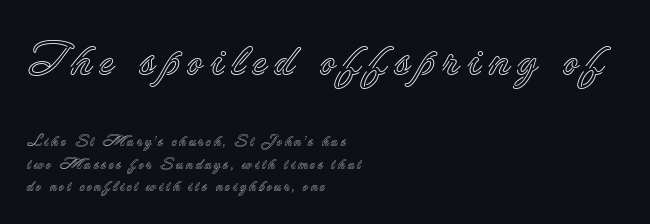
The designer gave the opening block more size than the closing block. A bare baseline throughout the passage. Short and long lines alike share a common starting point at left.
